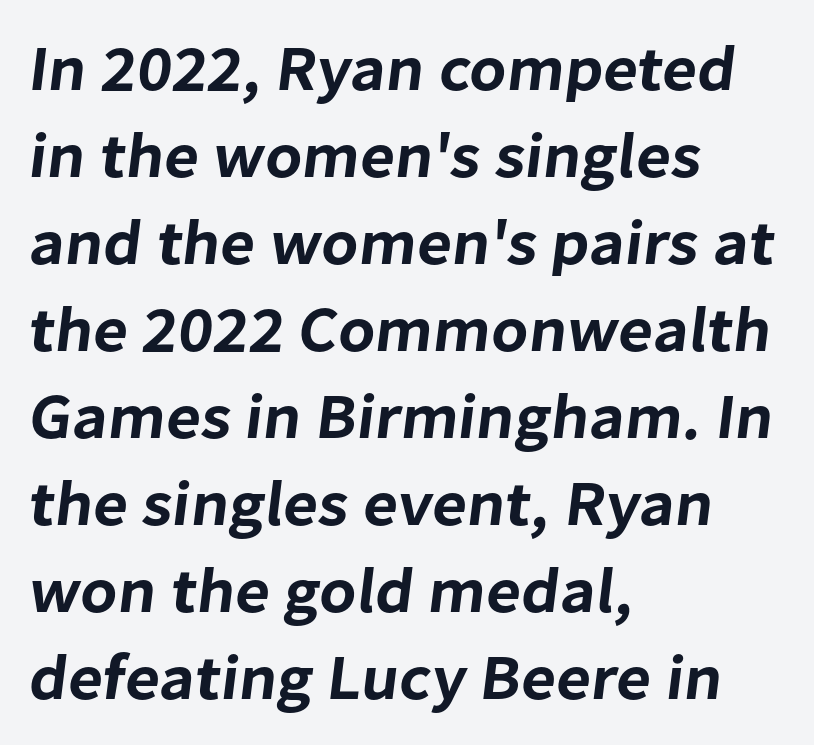
A typesetter would call this proportional, since set widths differ per character. Note: no serifs on the glyphs. Reading down the block, your eye returns to a fixed left position each line. Words appear dense and cohesive because spacing is normal.
